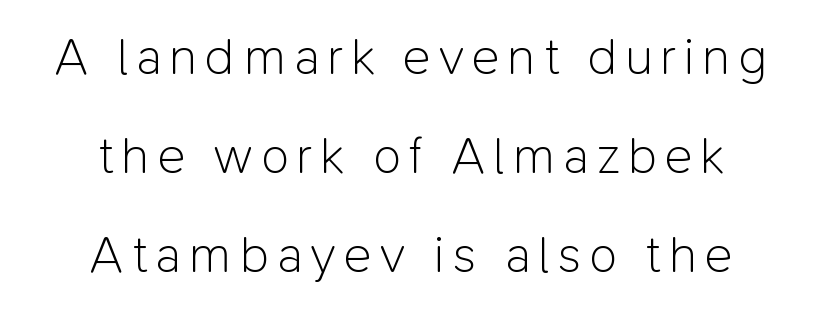
The foot of each line stays bare and open. The vertical gap from one line to the next is large. Here the designer chose a conventional face with non-uniform glyph widths. Examine the stroke ends and you'll find no serifs.
